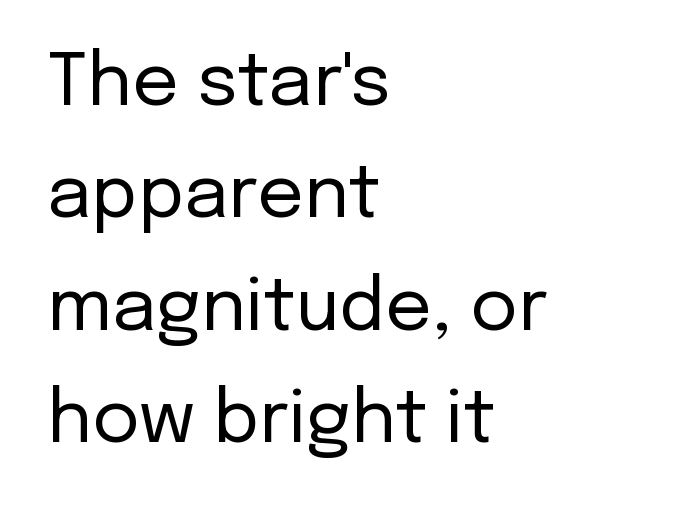
Q: Is the text bold? A: No.
Q: Is the text italic (slanted)? A: No, it is upright.
Q: Is the typeface a serif or a sans-serif typeface? A: Sans-serif.
Q: Is the text underlined? A: No.
Q: How is the paragraph aligned? A: Left-aligned.
Q: Is the spacing between letters normal or unusually wide? A: Normal.
Q: Is the spacing between lines tight, normal or loose? A: Normal.
Q: Width (condensed, normal, or wide)? A: Normal.
Q: Stroke contrast? A: Low.
Q: x-height? A: Medium.
Q: Monospaced? A: No.
